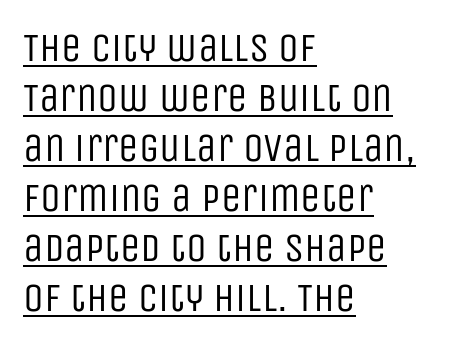
Q: Is the text bold? A: No.
Q: Is the text italic (slanted)? A: No, it is upright.
Q: Is the typeface a serif or a sans-serif typeface? A: Sans-serif.
Q: Is the text underlined? A: Yes.
Q: How is the paragraph aligned? A: Left-aligned.
Q: Is the spacing between letters normal or unusually wide? A: Normal.
Q: Width (condensed, normal, or wide)? A: Condensed.
Q: Stroke contrast? A: Low.
Q: x-height? A: Large.
Q: Monospaced? A: No.
